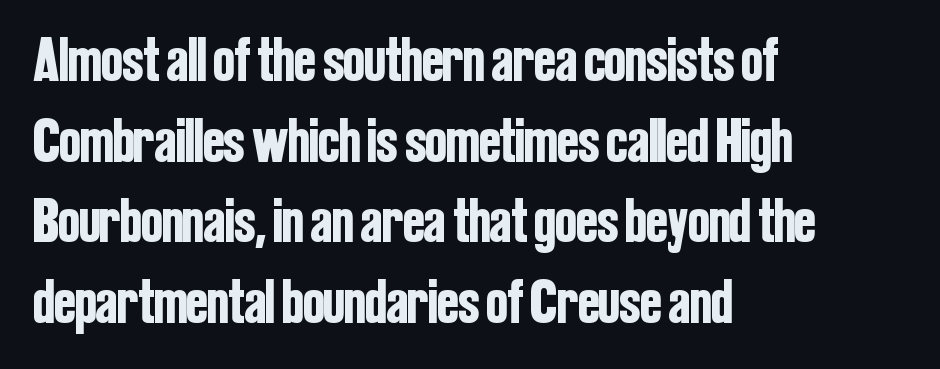
Q: Is the text italic (slanted)? A: No, it is upright.
Q: Is the typeface a serif or a sans-serif typeface? A: Sans-serif.
Q: Is the text underlined? A: No.
Q: How is the paragraph aligned? A: Left-aligned.
Q: Is the spacing between letters normal or unusually wide? A: Normal.
Q: Is the spacing between lines tight, normal or loose? A: Normal.
Q: Width (condensed, normal, or wide)? A: Condensed.
Q: Stroke contrast? A: Low.
Q: x-height? A: Medium.
Q: Monospaced? A: No.
